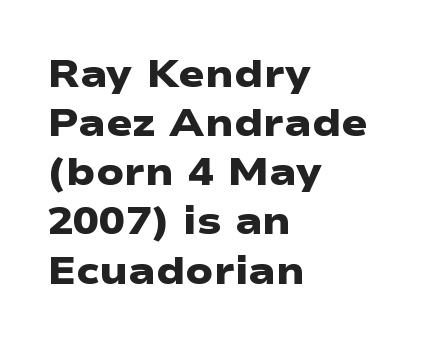
{"serif": "no", "bold": "yes", "weight": "heavy", "width": "wide", "stroke_contrast": "low", "x_height": "medium", "monospaced": "no", "underline": "no", "align": "left", "line_spacing": "normal", "line_spacing_ratio": 1.26, "letter_spacing": "normal", "letter_spacing_em": 0.0, "glyph_px": 39}
